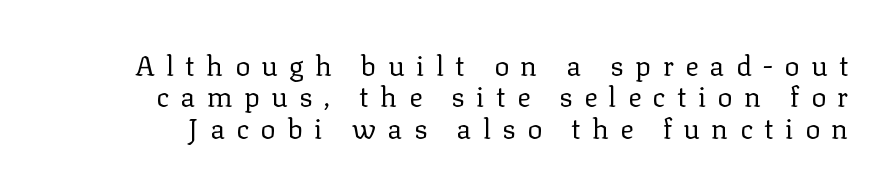
Q: Is the text bold? A: No.
Q: Is the text italic (slanted)? A: No, it is upright.
Q: Is the typeface a serif or a sans-serif typeface? A: Serif.
Q: Is the text underlined? A: No.
Q: Is the spacing between letters normal or unusually wide? A: Unusually wide.
Q: Is the spacing between lines tight, normal or loose? A: Tight.
Q: Width (condensed, normal, or wide)? A: Normal.
Q: Stroke contrast? A: Low.
Q: x-height? A: Medium.
Q: Monospaced? A: No.
